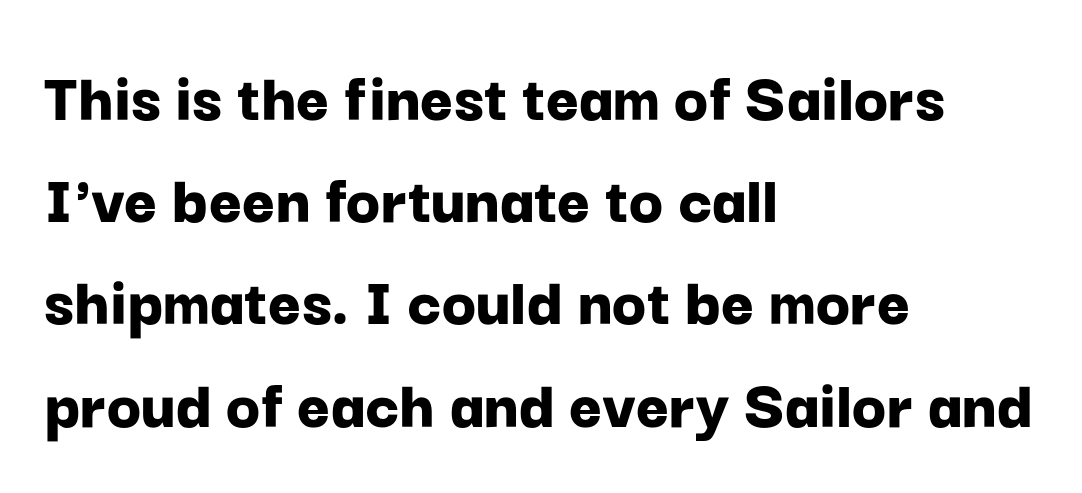
{"serif": "no", "italic": "no", "bold": "yes", "weight": "bold", "width": "normal", "stroke_contrast": "low", "x_height": "medium", "monospaced": "no", "underline": "no", "align": "left", "line_spacing": "normal", "line_spacing_ratio": 1.44, "letter_spacing": "normal", "letter_spacing_em": 0.0, "glyph_px": 71}
